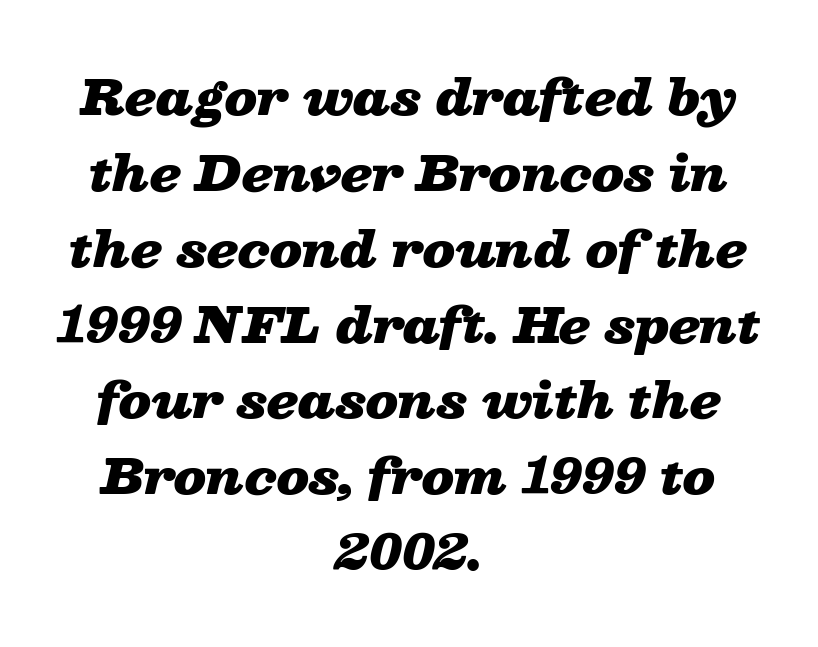
The image shows 48 px heavy, wide type, italic (leaning right); set centered, normal line spacing (1.58x), normal letter spacing, not underlined; low stroke contrast and a medium x-height.
